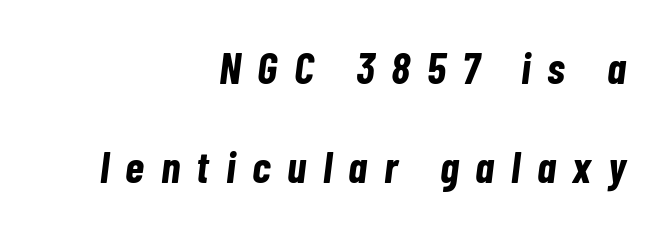
The image shows 44 px bold, condensed type, italic (leaning right); set right-aligned, loose line spacing (2.25x), unusually wide letter spacing (+0.38 em), not underlined; low stroke contrast and a medium x-height.
